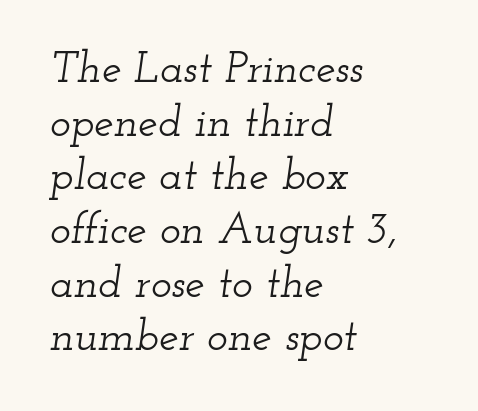
Q: Is the text italic (slanted)? A: Yes, it leans right by about 12 degrees.
Q: Is the typeface a serif or a sans-serif typeface? A: Serif.
Q: Is the text underlined? A: No.
Q: How is the paragraph aligned? A: Left-aligned.
Q: Is the spacing between letters normal or unusually wide? A: Normal.
Q: Width (condensed, normal, or wide)? A: Wide.
Q: Stroke contrast? A: Low.
Q: x-height? A: Small.
Q: Monospaced? A: No.
